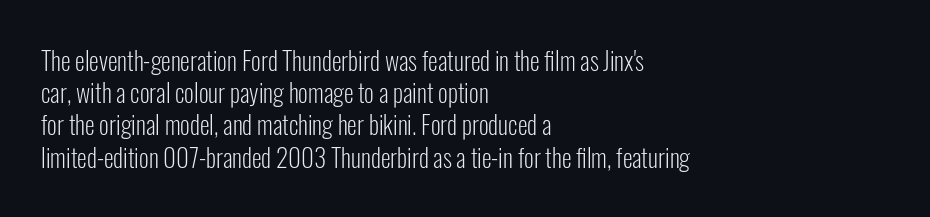
{"italic": "no", "bold": "no", "underline": "no", "align": "left", "line_spacing": "normal", "line_spacing_ratio": 1.29, "letter_spacing": "normal", "letter_spacing_em": 0.0, "glyph_px": 25}
